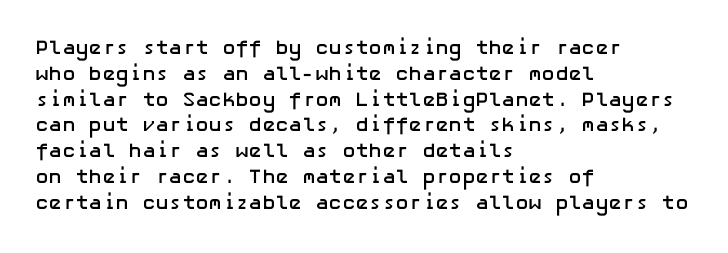
A typesetter would call this zero additional tracking. A classic flush-left, rag-right setting is used for this passage. The letters stand upright; this is a roman face. The glyphs are unaccompanied by any horizontal stroke below them. Line spacing here is normal.
